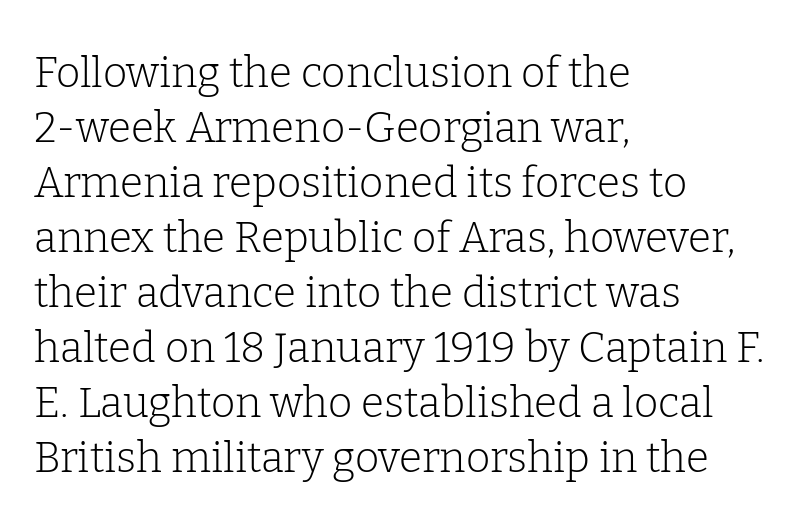
{"serif": "yes", "italic": "no", "bold": "no", "weight": "light", "width": "normal", "stroke_contrast": "low", "x_height": "medium", "monospaced": "no", "underline": "no", "align": "left", "line_spacing": "normal", "line_spacing_ratio": 1.31, "letter_spacing": "normal", "letter_spacing_em": 0.0, "glyph_px": 42}
